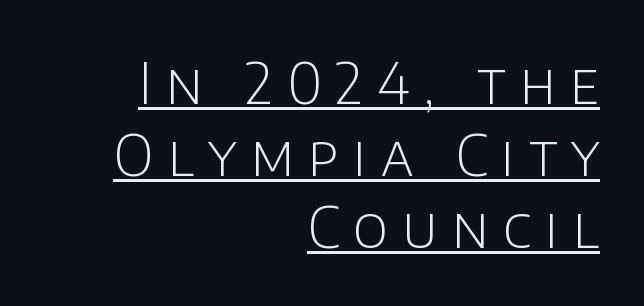
The image shows 57 px light sans-serif type, upright; set right-aligned, normal line spacing (1.26x), unusually wide letter spacing (+0.25 em), underlined; low stroke contrast and a large x-height.
